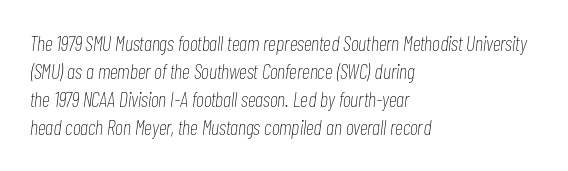
Underlining? Definitely not there. The space between consecutive lines is moderate. The compositor pushed each line to the left boundary. Summary of weight: not heavy and not bold.
